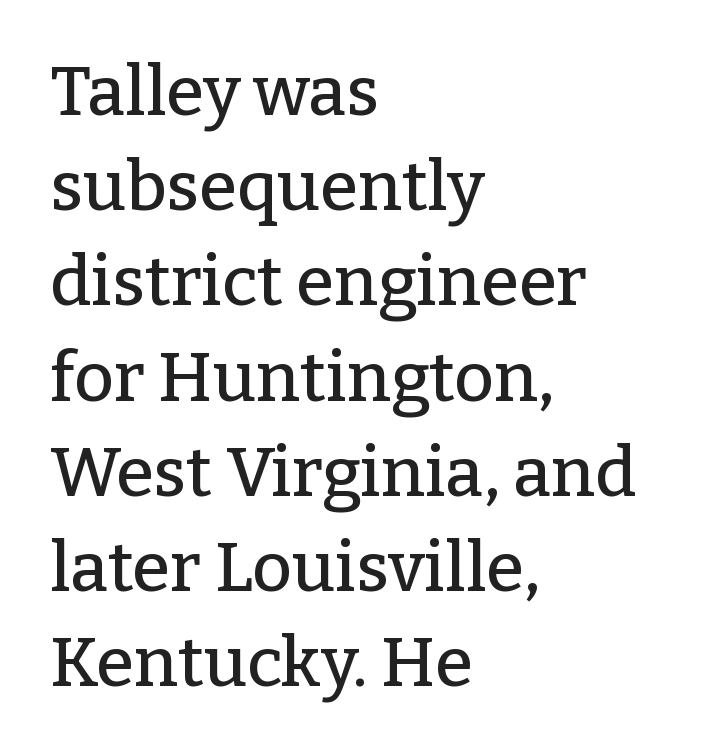
Q: Is the text italic (slanted)? A: No, it is upright.
Q: Is the typeface a serif or a sans-serif typeface? A: Serif.
Q: Is the text underlined? A: No.
Q: How is the paragraph aligned? A: Left-aligned.
Q: Is the spacing between letters normal or unusually wide? A: Normal.
Q: Is the spacing between lines tight, normal or loose? A: Normal.
Q: Width (condensed, normal, or wide)? A: Normal.
Q: Stroke contrast? A: Low.
Q: x-height? A: Medium.
Q: Monospaced? A: No.
